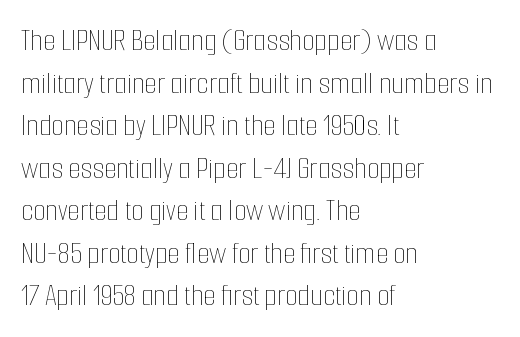
You could not count columns in this text — the font is proportionally spaced. Successive baselines arrive at the customary interval. There is no visible air inserted between adjacent glyphs. Compared with a typical body face, this is equally light or lighter still. This sample is left-justified, so line endings fall wherever the words run out. Upright lettering throughout.
